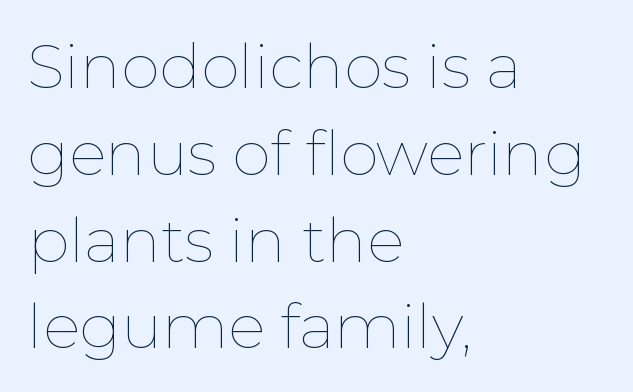
Check under the words: just untouched page. This rendering uses left alignment, leaving the right contour irregular. Characters follow at the spacing the type designer built in. When letters stand straight like this, we call the style roman or upright.
